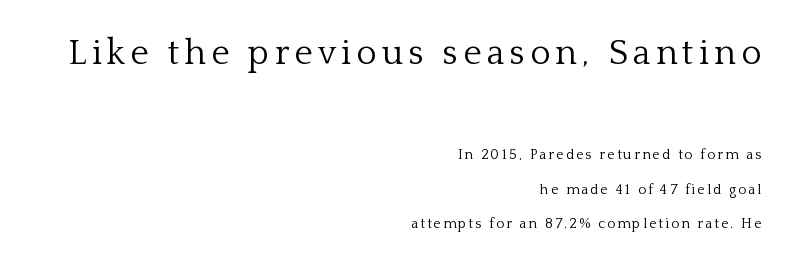
{"serif": "yes", "italic": "no", "bold": "no", "weight": "light", "width": "normal", "stroke_contrast": "low", "x_height": "medium", "monospaced": "no", "underline": "no", "align": "right", "line_spacing": "loose", "line_spacing_ratio": 2.44, "larger_block": "first", "size_ratio": 2.5, "glyph_px": 35}
